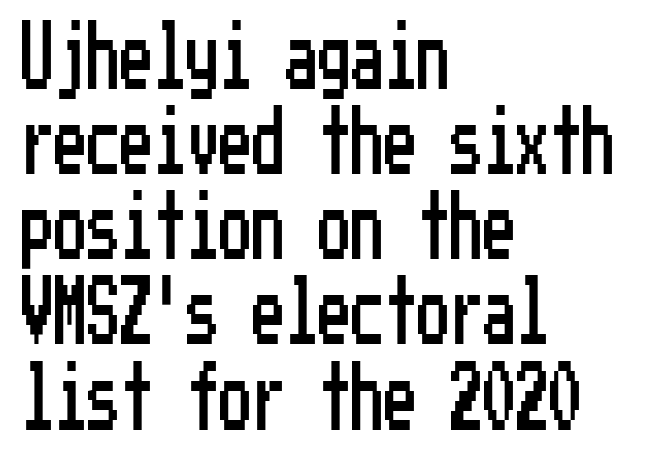
The image shows 66 px condensed sans-serif type, upright; set left-aligned, normal line spacing (1.29x), normal letter spacing, not underlined; low stroke contrast and a medium x-height.
